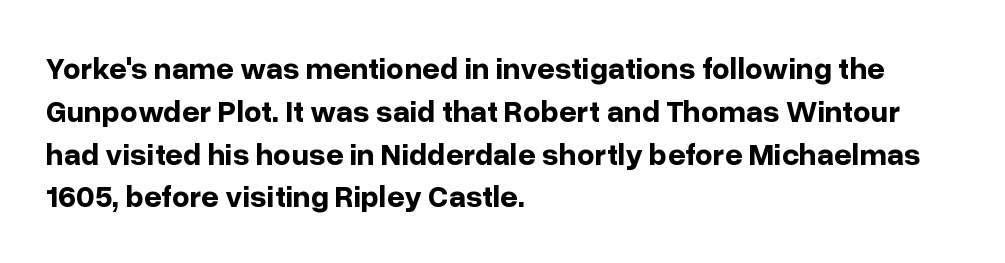
{"serif": "no", "italic": "no", "bold": "yes", "weight": "bold", "width": "normal", "stroke_contrast": "low", "x_height": "medium", "monospaced": "no", "underline": "no", "align": "left", "line_spacing": "normal", "line_spacing_ratio": 1.38, "letter_spacing": "normal", "letter_spacing_em": 0.0, "glyph_px": 31}
